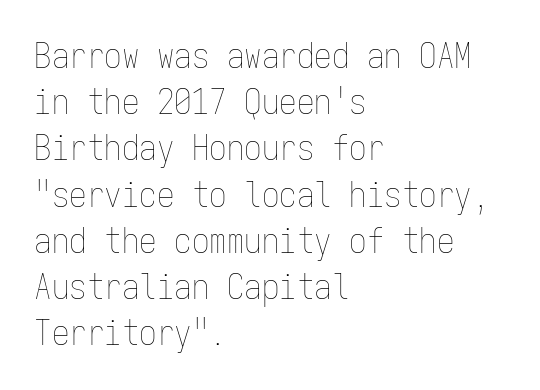
Layout note: lines flush left. Baseline-to-baseline distance is the conventional proportion of letter height. The passage shown is not bold in any degree. Looks like terminal output: every glyph gets an equal slot.
